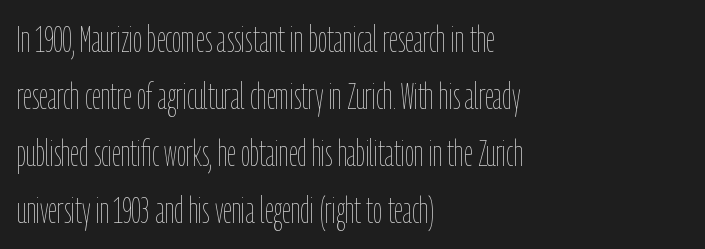
The image shows 36 px thin, condensed type, upright; set left-aligned, normal line spacing (1.58x), normal letter spacing, not underlined; low stroke contrast and a medium x-height.
